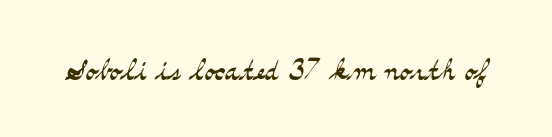
{"serif": "yes", "bold": "no", "weight": "light", "width": "wide", "stroke_contrast": "medium", "x_height": "small", "monospaced": "no", "underline": "no", "letter_spacing": "normal", "letter_spacing_em": 0.0, "glyph_px": 39}
